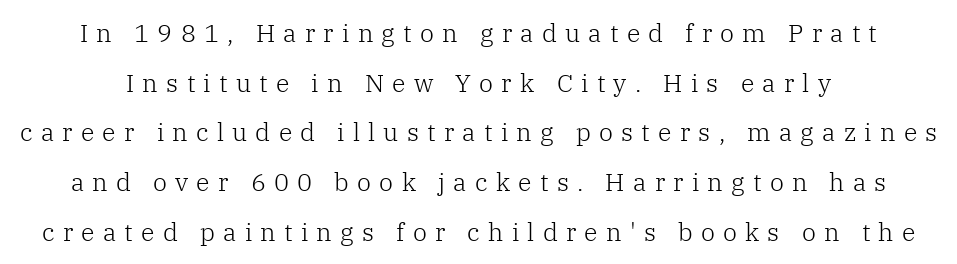
The image shows 25 px text type, upright; set loose line spacing (1.99x), unusually wide letter spacing (+0.33 em), not underlined.
